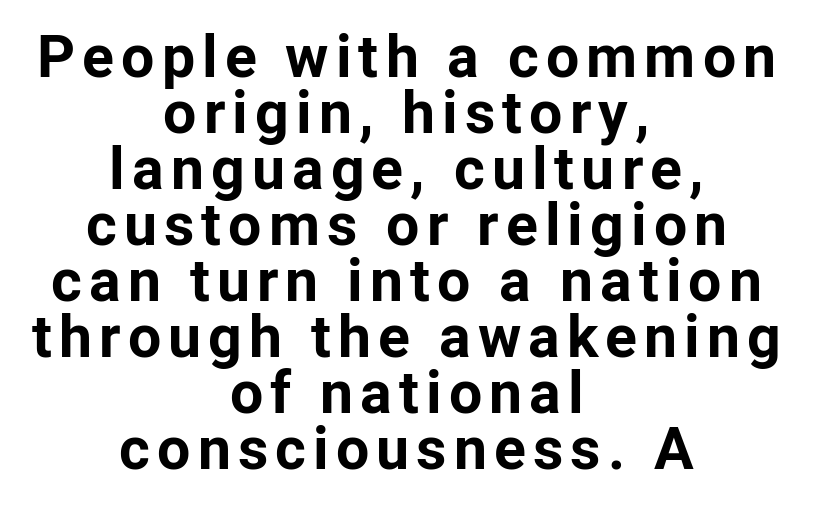
{"serif": "no", "italic": "no", "bold": "yes", "weight": "bold", "width": "normal", "stroke_contrast": "low", "x_height": "medium", "monospaced": "no", "underline": "no", "align": "center", "line_spacing": "tight", "line_spacing_ratio": 0.95, "glyph_px": 59}
